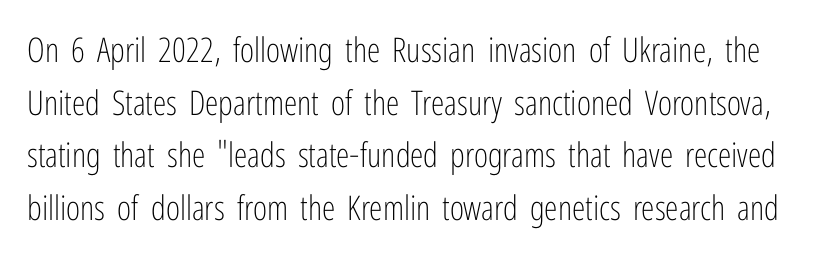
The image shows 34 px light, condensed sans-serif type, upright; set normal line spacing (1.55x), normal letter spacing, not underlined; low stroke contrast and a medium x-height.
